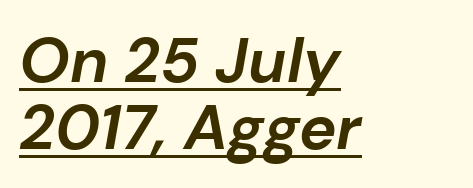
{"italic": "yes", "lean": "right", "slant_degrees": 10, "bold": "yes", "weight": "bold", "width": "normal", "stroke_contrast": "low", "x_height": "medium", "monospaced": "no", "underline": "yes", "align": "left", "line_spacing": "tight", "line_spacing_ratio": 1.06, "letter_spacing": "normal", "letter_spacing_em": 0.0, "glyph_px": 63}
